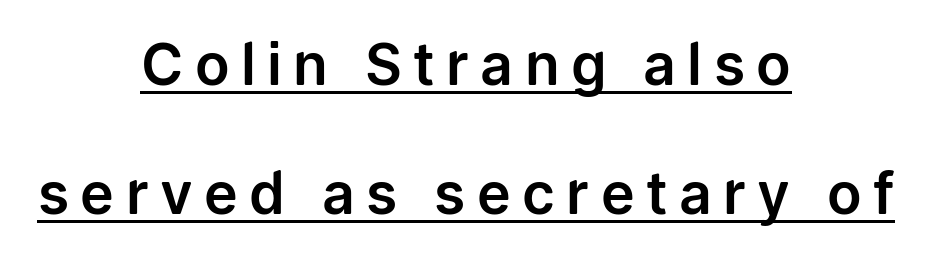
Q: Is the text italic (slanted)? A: No, it is upright.
Q: Is the typeface a serif or a sans-serif typeface? A: Sans-serif.
Q: Is the text underlined? A: Yes.
Q: How is the paragraph aligned? A: Centered.
Q: Is the spacing between letters normal or unusually wide? A: Unusually wide.
Q: Is the spacing between lines tight, normal or loose? A: Loose.
Q: Width (condensed, normal, or wide)? A: Normal.
Q: Stroke contrast? A: Low.
Q: x-height? A: Medium.
Q: Monospaced? A: No.
